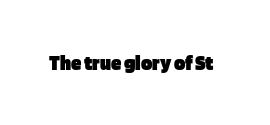
Q: Is the text bold? A: Yes.
Q: Is the text italic (slanted)? A: No, it is upright.
Q: Is the text underlined? A: No.
Q: Is the spacing between letters normal or unusually wide? A: Normal.
